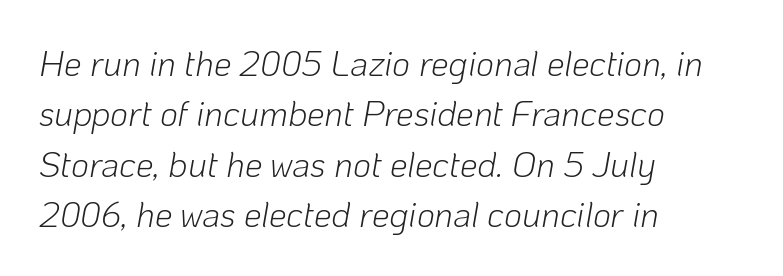
The image shows 35 px light type, italic (leaning right); set left-aligned, normal line spacing (1.44x), normal letter spacing, not underlined; low stroke contrast and a medium x-height.
